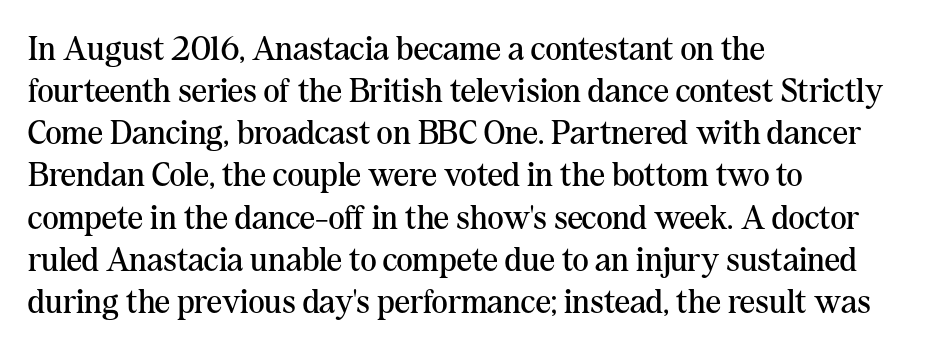
Tracking here is standard; glyphs follow each other at the usual distance. Underline: absent. Alignment: flush left. No italicization has been applied; the sample stays upright. Unlike a clean sans, this face finishes its strokes with serifs. Think of a printed novel: that variable character pitch is what you see here.
